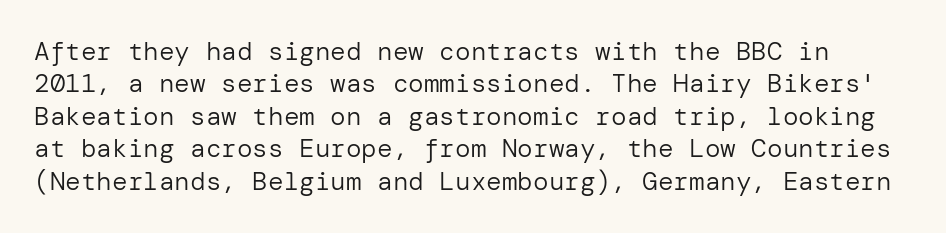
{"italic": "no", "bold": "no", "underline": "no", "line_spacing": "normal", "line_spacing_ratio": 1.25, "letter_spacing": "normal", "letter_spacing_em": 0.0, "glyph_px": 26}
